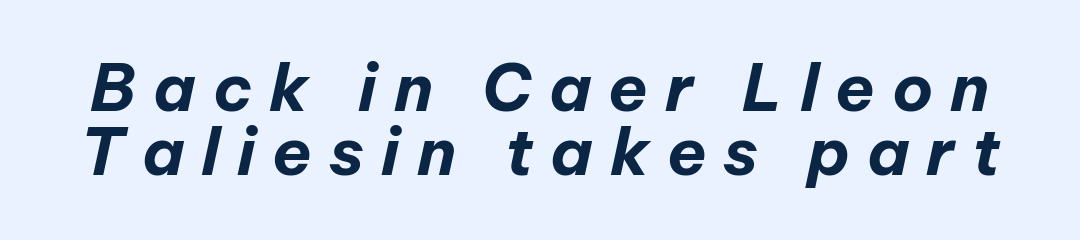
The letterforms stand isolated, each surrounded by extra space. Quick note: italic. The leading is snug, giving the passage a crowded texture. Is this a fixed-width face? No — the glyphs have proportional, varying widths.
